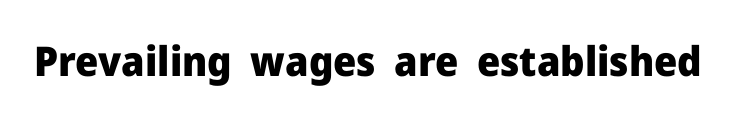
{"serif": "no", "italic": "no", "bold": "yes", "weight": "heavy", "width": "normal", "stroke_contrast": "low", "x_height": "medium", "monospaced": "no", "underline": "no", "letter_spacing": "normal", "letter_spacing_em": 0.0, "glyph_px": 41}
